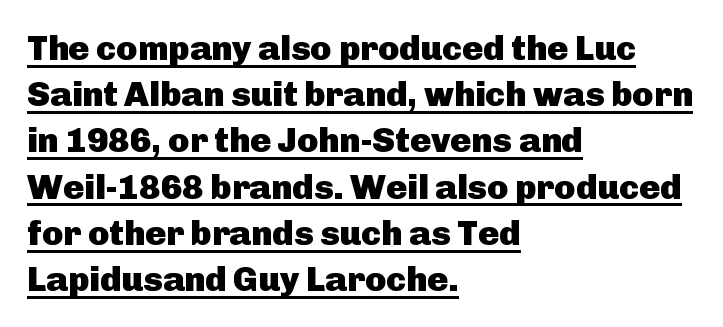
Q: Is the text bold? A: Yes.
Q: Is the text italic (slanted)? A: No, it is upright.
Q: Is the typeface a serif or a sans-serif typeface? A: Sans-serif.
Q: Is the text underlined? A: Yes.
Q: How is the paragraph aligned? A: Left-aligned.
Q: Is the spacing between letters normal or unusually wide? A: Normal.
Q: Is the spacing between lines tight, normal or loose? A: Normal.
Q: Width (condensed, normal, or wide)? A: Normal.
Q: Stroke contrast? A: Low.
Q: x-height? A: Medium.
Q: Monospaced? A: No.
